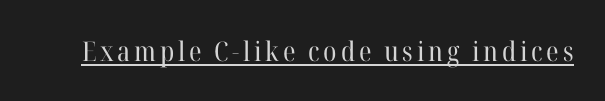
Q: Is the text bold? A: No.
Q: Is the text italic (slanted)? A: No, it is upright.
Q: Is the text underlined? A: Yes.
